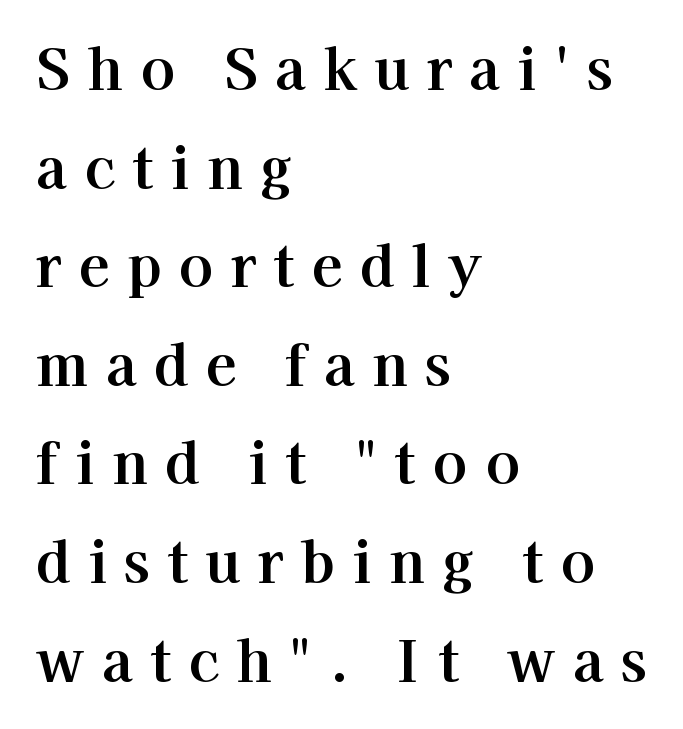
Q: Is the text italic (slanted)? A: No, it is upright.
Q: Is the typeface a serif or a sans-serif typeface? A: Serif.
Q: Is the text underlined? A: No.
Q: How is the paragraph aligned? A: Left-aligned.
Q: Is the spacing between letters normal or unusually wide? A: Unusually wide.
Q: Width (condensed, normal, or wide)? A: Normal.
Q: Stroke contrast? A: High.
Q: x-height? A: Medium.
Q: Monospaced? A: No.
